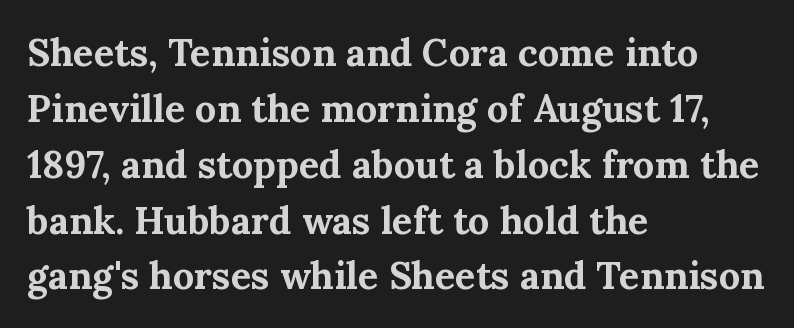
Q: Is the text bold? A: Yes.
Q: Is the text italic (slanted)? A: No, it is upright.
Q: Is the typeface a serif or a sans-serif typeface? A: Serif.
Q: Is the text underlined? A: No.
Q: How is the paragraph aligned? A: Left-aligned.
Q: Is the spacing between letters normal or unusually wide? A: Normal.
Q: Is the spacing between lines tight, normal or loose? A: Normal.
Q: Width (condensed, normal, or wide)? A: Normal.
Q: Stroke contrast? A: Medium.
Q: x-height? A: Medium.
Q: Monospaced? A: No.
